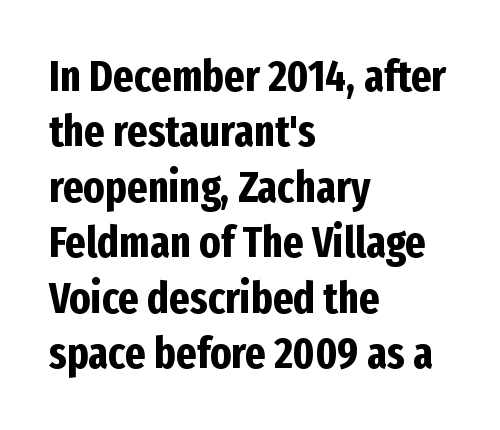
Q: Is the text bold? A: Yes.
Q: Is the text italic (slanted)? A: No, it is upright.
Q: Is the typeface a serif or a sans-serif typeface? A: Sans-serif.
Q: Is the text underlined? A: No.
Q: How is the paragraph aligned? A: Left-aligned.
Q: Is the spacing between letters normal or unusually wide? A: Normal.
Q: Is the spacing between lines tight, normal or loose? A: Normal.
Q: Width (condensed, normal, or wide)? A: Condensed.
Q: Stroke contrast? A: Low.
Q: x-height? A: Medium.
Q: Monospaced? A: No.
